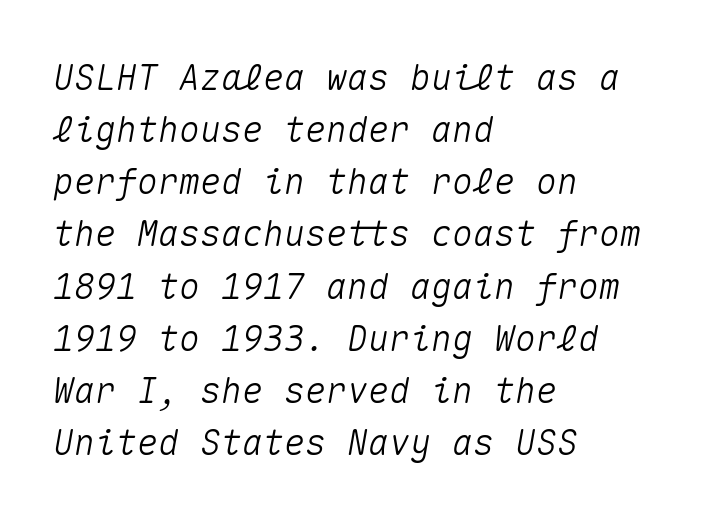
Q: Is the text italic (slanted)? A: Yes, it leans right by about 10 degrees.
Q: Is the text underlined? A: No.
Q: How is the paragraph aligned? A: Left-aligned.
Q: Is the spacing between letters normal or unusually wide? A: Normal.
Q: Is the spacing between lines tight, normal or loose? A: Normal.
Q: Width (condensed, normal, or wide)? A: Normal.
Q: Stroke contrast? A: Medium.
Q: x-height? A: Medium.
Q: Monospaced? A: Yes.
